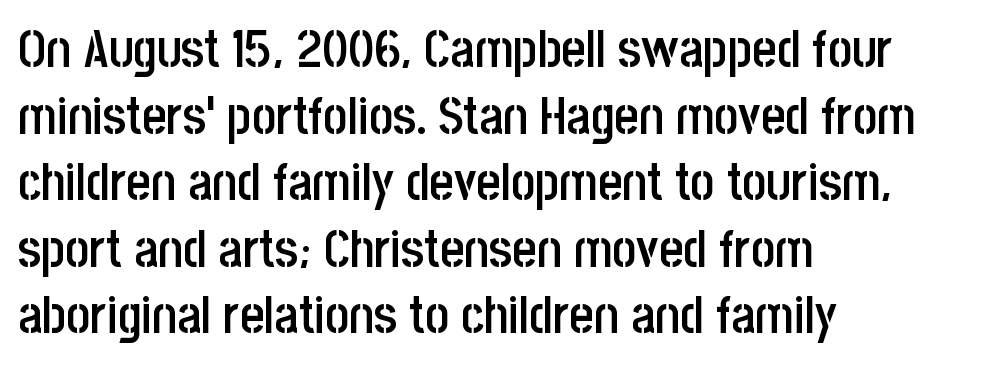
The horizontal fit of the characters is conventional and even. Here the designer chose a conventional face with non-uniform glyph widths. Do the letters lean? They stand straight. The characters look somewhat weighty, a semibold short of true bold.
